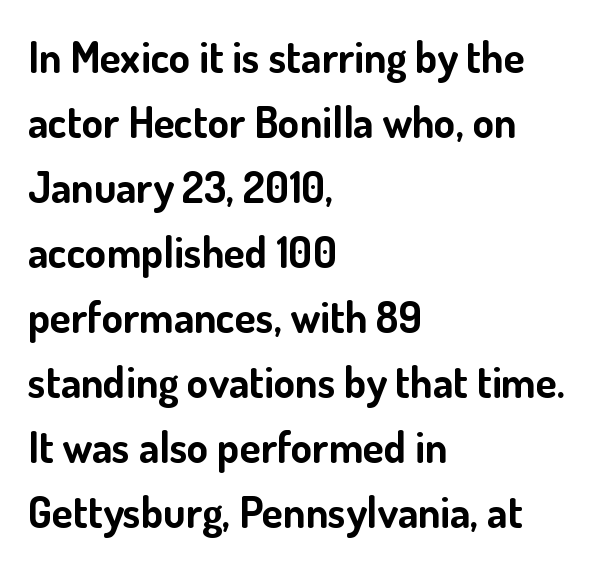
The passage shown is emphatically bold. Varying glyph widths throughout — classic text-font behaviour. Whoever set this chose a conventional vertical rhythm. Check under the words: just untouched page. The gaps between neighbouring characters are ordinary and unremarkable. Is this a sans? Yes — the strokes have no serifs.
